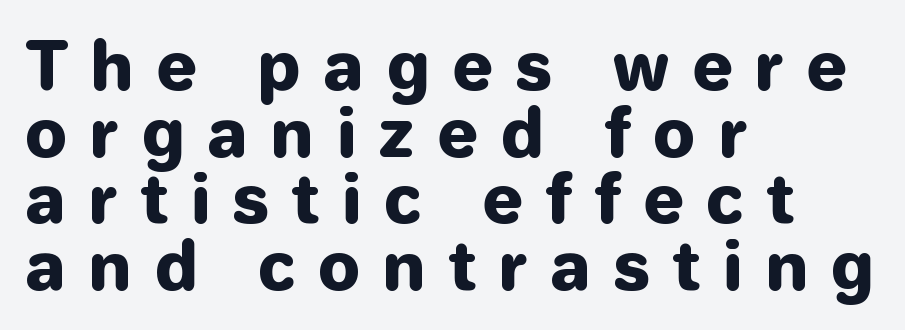
A typesetter would mark this as roman, not italic. The gaps between neighbouring characters are conspicuously large. Letterform terminals end flat and unadorned throughout the passage. Bold? Absolutely — the strokes are thick and heavy. Do the characters align in a grid? No, the font is proportional.
